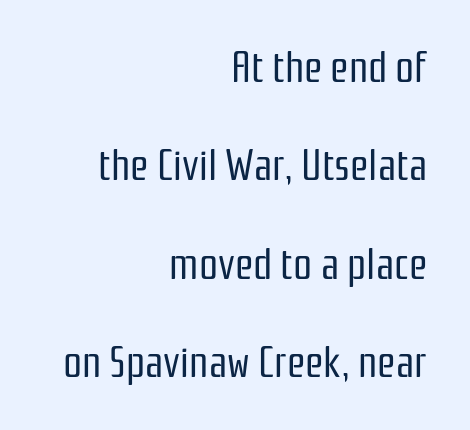
The image shows 42 px regular-weight, condensed sans-serif type, upright; set right-aligned, loose line spacing (2.34x), normal letter spacing, not underlined; low stroke contrast and a medium x-height.
